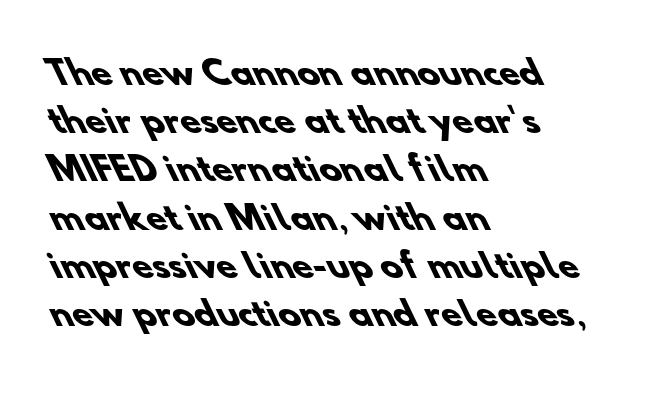
Where is the straight margin? On the left. Quick note: interline space is typical. The foot of each line stays bare and open. Bold? Absolutely — the strokes are thick and heavy. You could call the tracking neutral — neither tight nor loose. Character widths vary here, with narrow letters taking less room than wide ones.
